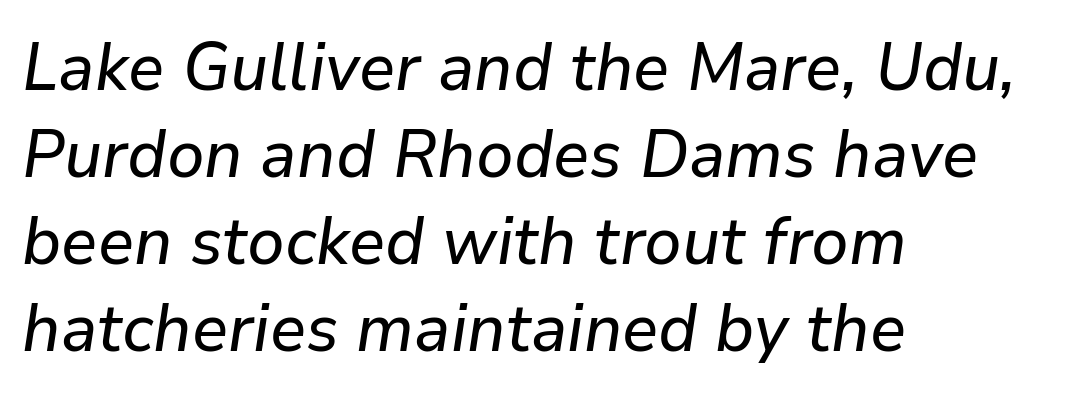
Q: Is the text italic (slanted)? A: Yes, it leans right by about 9 degrees.
Q: Is the text underlined? A: No.
Q: How is the paragraph aligned? A: Left-aligned.
Q: Is the spacing between letters normal or unusually wide? A: Normal.
Q: Is the spacing between lines tight, normal or loose? A: Normal.
Q: Width (condensed, normal, or wide)? A: Normal.
Q: Stroke contrast? A: Low.
Q: x-height? A: Medium.
Q: Monospaced? A: No.
